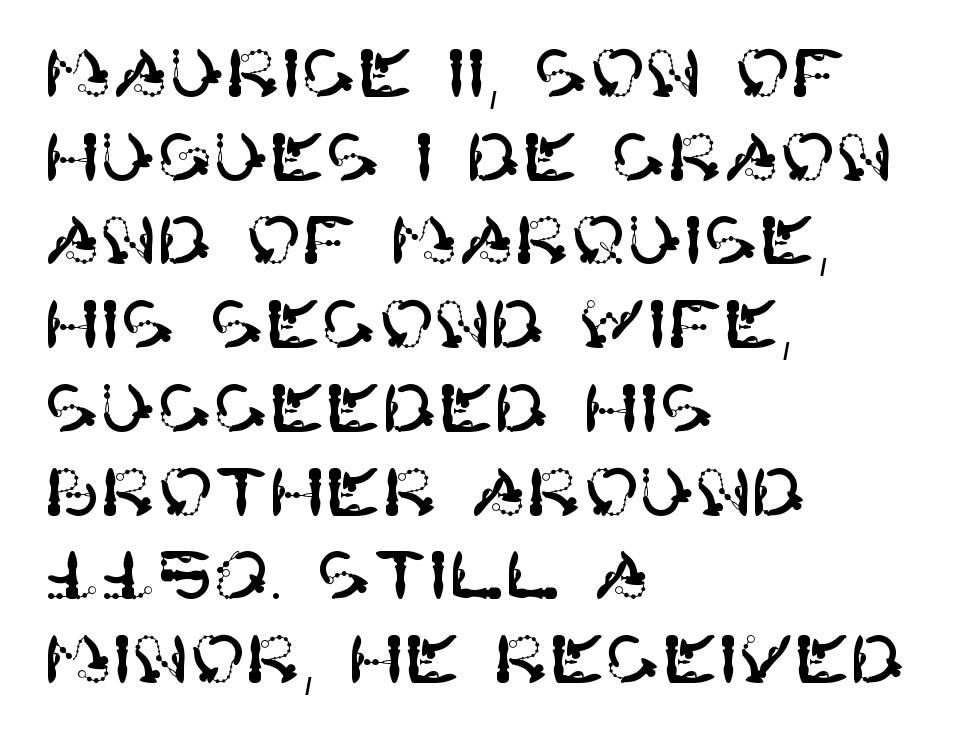
The image shows 67 px sans-serif type, upright; set left-aligned, normal line spacing (1.25x), normal letter spacing, not underlined; high stroke contrast and a large x-height.
